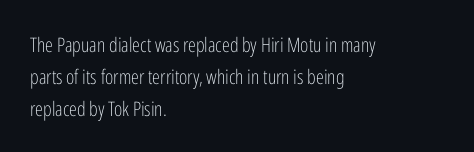
Q: Is the text bold? A: No.
Q: Is the text italic (slanted)? A: No, it is upright.
Q: Is the text underlined? A: No.
Q: How is the paragraph aligned? A: Left-aligned.
Q: Is the spacing between letters normal or unusually wide? A: Normal.
Q: Is the spacing between lines tight, normal or loose? A: Normal.
